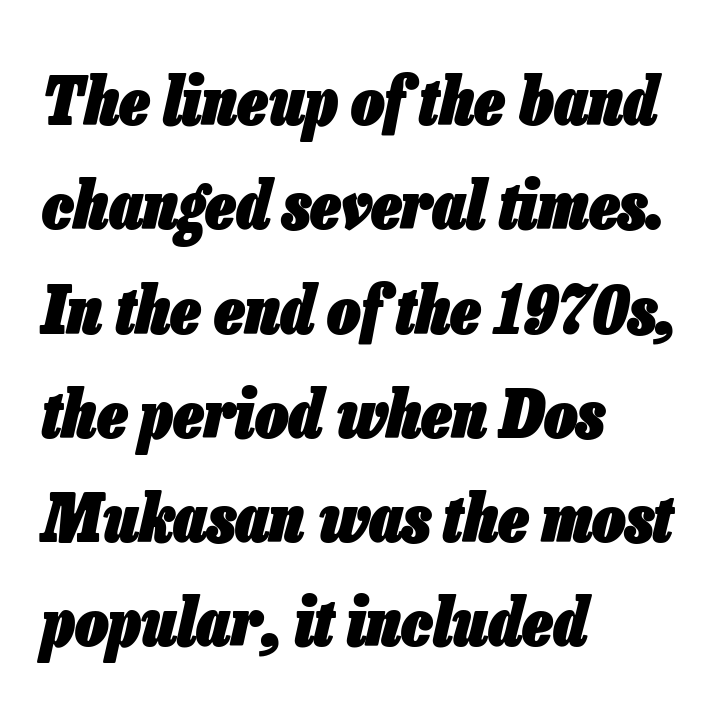
Is this a fixed-width face? No — the glyphs have proportional, varying widths. Regarding leading, the lines here are spaced in the standard way. The setting favours the left margin, as ordinary paragraphs usually do. Honestly, there is no underline to notice here at all. Designer's note — italics engaged. Heft: maximum for text — a bold.
